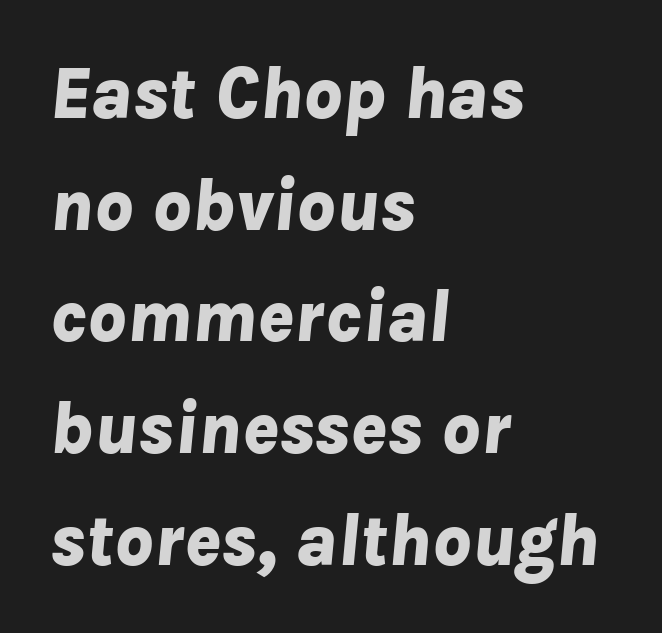
Descender tails drop into unmarked territory. Notice how descenders clear the ascenders below comfortably — that's standard leading. If you drew a ruler down the left edge, every line would touch it. Every character sits at an angle, as italics do. Spacing verdict: proportional, widths tailored to each character. Every letter is thick-stroked: bold, no question.
